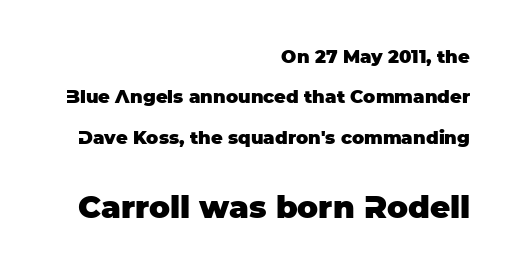
The rendering keeps characters at their native spacing. To sum up the face: it is a sans, with no serifs. A typesetter would call this proportional, since set widths differ per character. This sample is right-justified, so line beginnings fall wherever the words allow.
